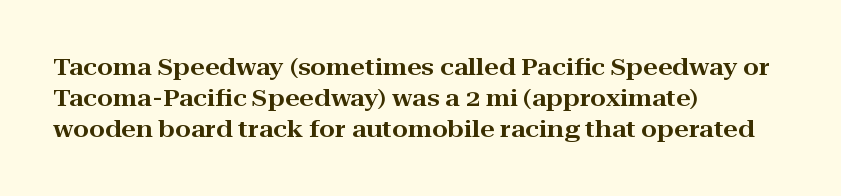
The image shows 23 px text type, upright; set left-aligned, normal line spacing (1.34x), normal letter spacing, not underlined.
